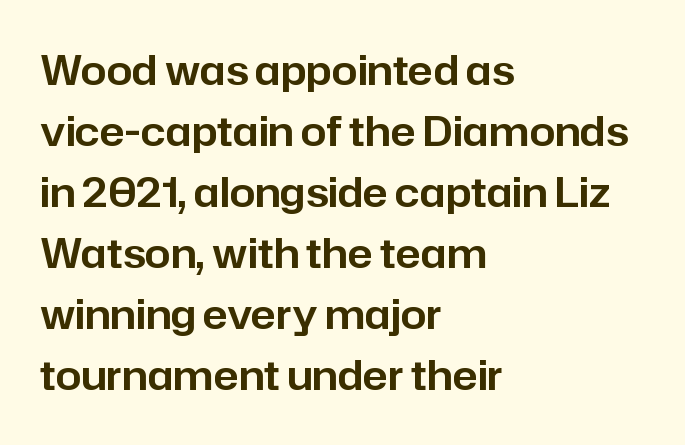
The image shows 41 px sans-serif type, upright; set left-aligned, normal line spacing (1.49x), normal letter spacing, not underlined; low stroke contrast and a medium x-height.
